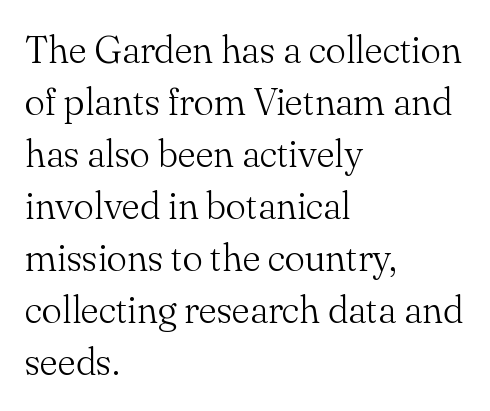
The image shows 38 px light serif type, upright; set left-aligned, normal line spacing (1.37x), normal letter spacing, not underlined; medium stroke contrast and a small x-height.
